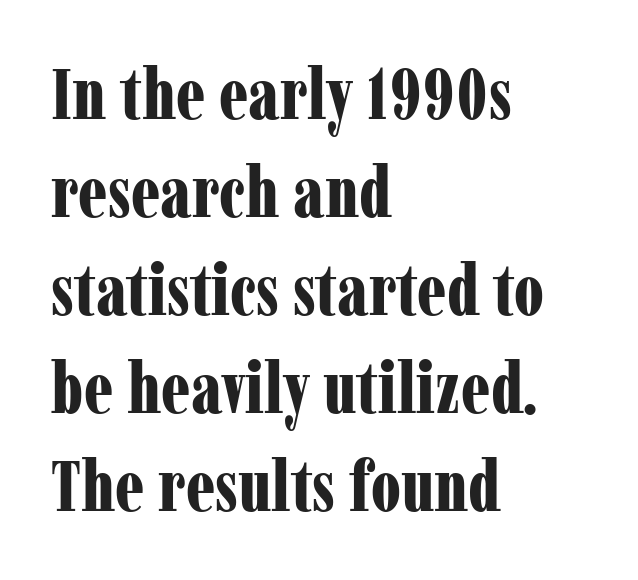
The image shows 71 px bold, condensed serif type, upright; set left-aligned, normal line spacing (1.38x), normal letter spacing, not underlined; low stroke contrast and a medium x-height.
